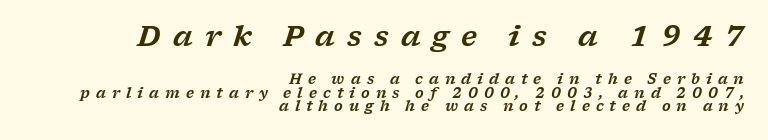
{"serif": "yes", "italic": "yes", "lean": "right", "slant_degrees": 17, "width": "wide", "stroke_contrast": "low", "x_height": "medium", "monospaced": "no", "underline": "no", "align": "right", "line_spacing": "tight", "line_spacing_ratio": 0.96, "letter_spacing": "wide", "letter_spacing_em": 0.43, "larger_block": "first", "size_ratio": 2.0, "glyph_px": 28}
